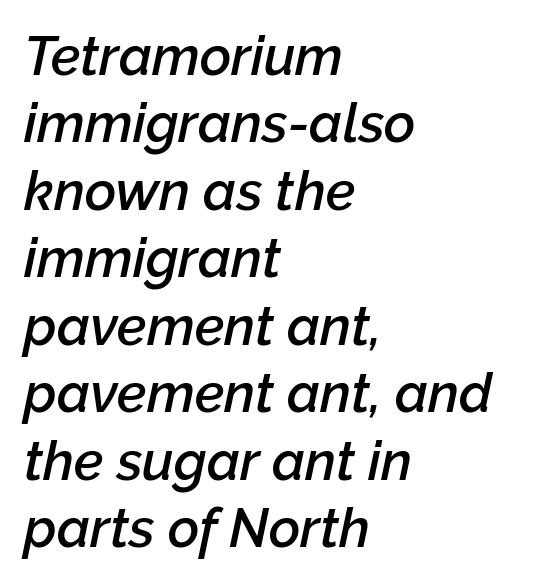
The image shows 54 px semibold type, italic (leaning right); set left-aligned, normal line spacing (1.25x), normal letter spacing, not underlined; low stroke contrast and a medium x-height.
